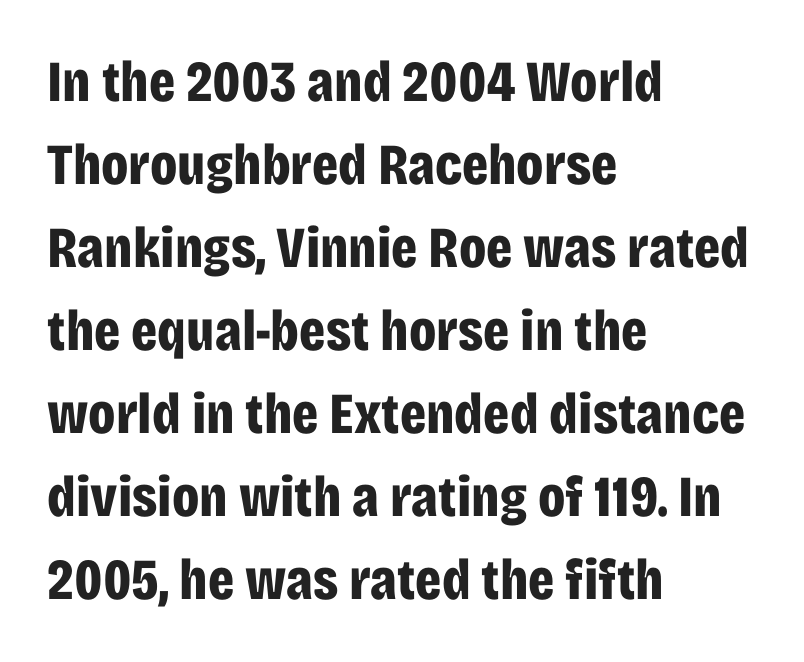
Q: Is the text bold? A: Yes.
Q: Is the text italic (slanted)? A: No, it is upright.
Q: Is the typeface a serif or a sans-serif typeface? A: Sans-serif.
Q: Is the text underlined? A: No.
Q: How is the paragraph aligned? A: Left-aligned.
Q: Is the spacing between letters normal or unusually wide? A: Normal.
Q: Is the spacing between lines tight, normal or loose? A: Normal.
Q: Width (condensed, normal, or wide)? A: Condensed.
Q: Stroke contrast? A: Low.
Q: x-height? A: Large.
Q: Monospaced? A: No.
